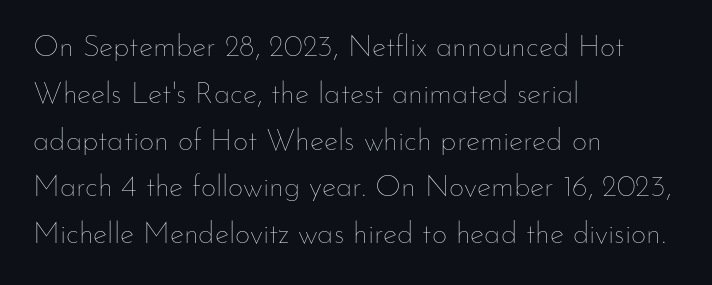
A typesetter would call this zero additional tracking. A bare baseline throughout the passage. Looks like regular typesetting: each glyph gets only the width it needs. Vertical spacing — default. Left-aligned paragraph, ragged on the right. Posture: vertical.
